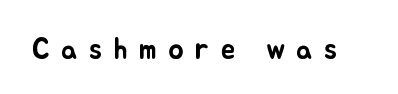
{"italic": "no", "width": "normal", "stroke_contrast": "low", "x_height": "small", "monospaced": "no", "underline": "no", "letter_spacing": "wide", "letter_spacing_em": 0.39, "glyph_px": 29}
